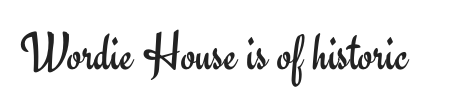
Q: Is the text bold? A: No.
Q: Is the text italic (slanted)? A: Yes.
Q: Is the typeface a serif or a sans-serif typeface? A: Sans-serif.
Q: Is the text underlined? A: No.
Q: Is the spacing between letters normal or unusually wide? A: Normal.
Q: Width (condensed, normal, or wide)? A: Normal.
Q: Stroke contrast? A: Low.
Q: x-height? A: Small.
Q: Monospaced? A: No.
